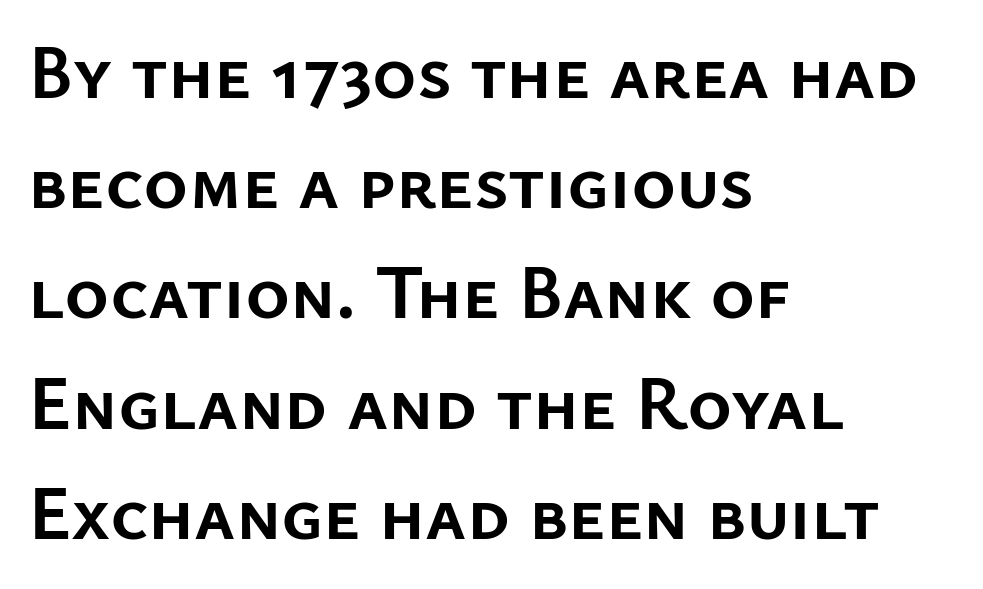
Looks like regular typesetting: each glyph gets only the width it needs. Compared with typical paragraphs, the rows here are spaced about the same. A sans-serif font was chosen for this passage. Ordinary non-slanted type is in use. Here the glyphs are tracked normally, forming tight word shapes. If you drew a ruler down the left edge, every line would touch it.
